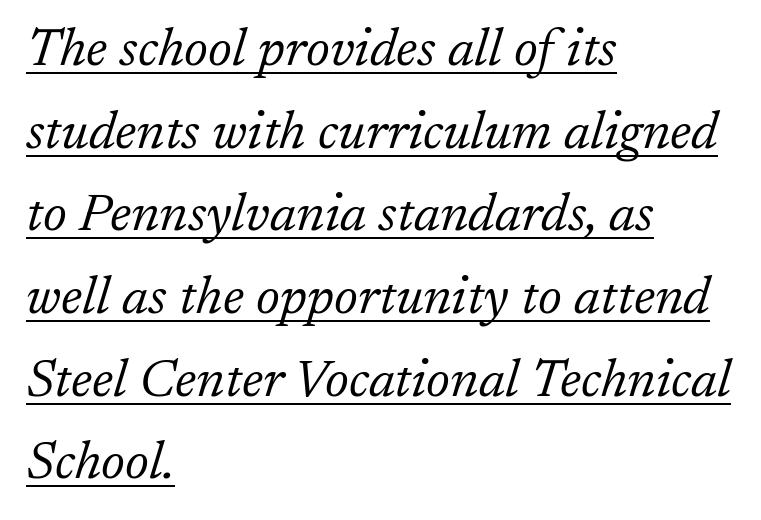
{"serif": "yes", "italic": "yes", "lean": "right", "slant_degrees": 17, "bold": "no", "weight": "light", "width": "normal", "stroke_contrast": "low", "x_height": "medium", "monospaced": "no", "underline": "yes", "align": "left", "line_spacing": "normal", "line_spacing_ratio": 1.56, "letter_spacing": "normal", "letter_spacing_em": 0.0, "glyph_px": 53}
